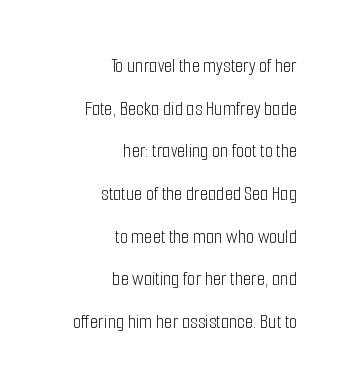
The image shows 21 px text type, upright; set right-aligned, loose line spacing (2.03x), normal letter spacing, not underlined.
